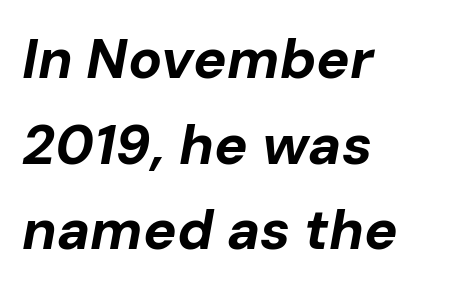
Q: Is the text bold? A: Yes.
Q: Is the text italic (slanted)? A: Yes, it leans right by about 10 degrees.
Q: Is the text underlined? A: No.
Q: How is the paragraph aligned? A: Left-aligned.
Q: Is the spacing between letters normal or unusually wide? A: Normal.
Q: Is the spacing between lines tight, normal or loose? A: Normal.
Q: Width (condensed, normal, or wide)? A: Normal.
Q: Stroke contrast? A: Low.
Q: x-height? A: Medium.
Q: Monospaced? A: No.
